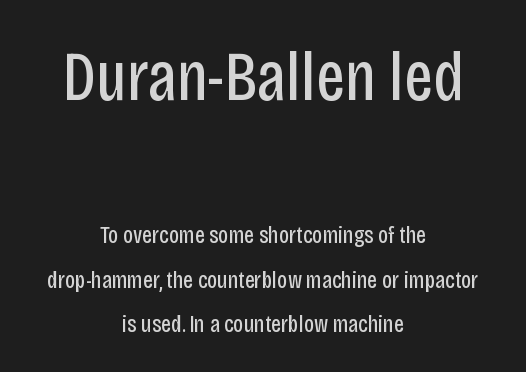
Looks like regular typesetting: each glyph gets only the width it needs. Descenders hang freely into open space. A centered setting, common on invitations and titles, is used for this passage. Visually, the top section dominates because its glyphs are scaled up. This sample uses plain, unmodified letter spacing.
